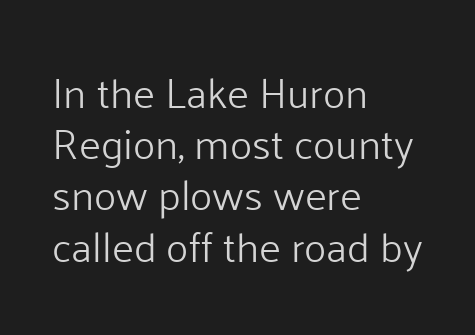
The image shows 42 px light sans-serif type, upright; set left-aligned, line spacing 1.22x, normal letter spacing, not underlined; low stroke contrast and a medium x-height.
